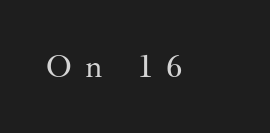
The image shows 32 px regular-weight serif type, upright; set unusually wide letter spacing (+0.43 em), not underlined; medium stroke contrast and a small x-height.
